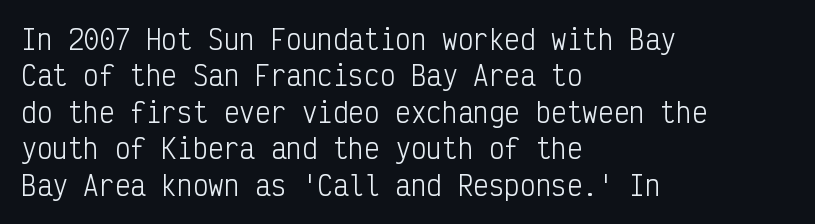
Q: Is the text bold? A: No.
Q: Is the text italic (slanted)? A: No, it is upright.
Q: Is the text underlined? A: No.
Q: How is the paragraph aligned? A: Left-aligned.
Q: Is the spacing between letters normal or unusually wide? A: Normal.
Q: Is the spacing between lines tight, normal or loose? A: Normal.
